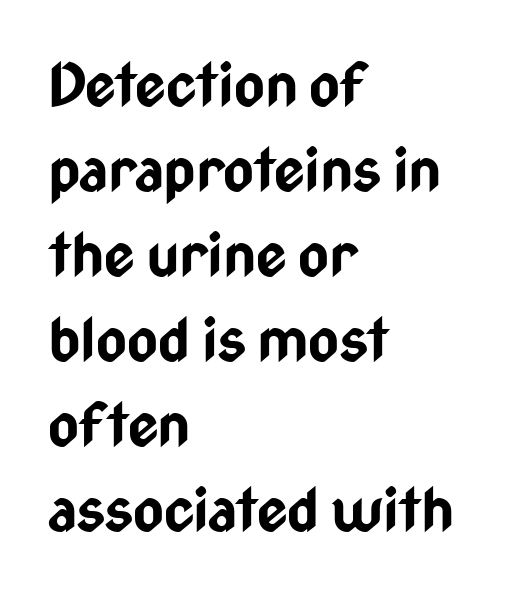
The image shows 59 px bold, condensed sans-serif type, upright; set left-aligned, normal line spacing (1.44x), normal letter spacing, not underlined; low stroke contrast and a medium x-height.
